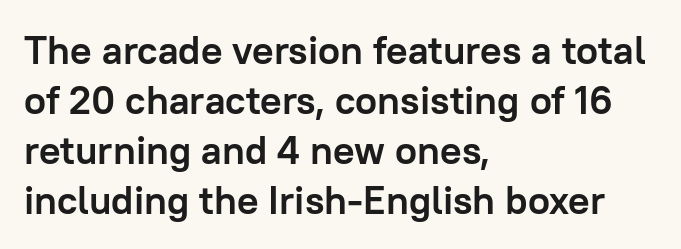
The image shows 40 px semibold sans-serif type, upright; set left-aligned, normal line spacing (1.25x), normal letter spacing, not underlined; low stroke contrast and a medium x-height.
